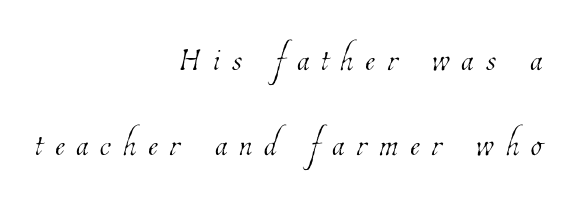
{"bold": "no", "weight": "thin", "width": "condensed", "stroke_contrast": "low", "x_height": "medium", "monospaced": "no", "underline": "no", "align": "right", "line_spacing_ratio": 1.85, "letter_spacing": "wide", "letter_spacing_em": 0.26, "glyph_px": 46}
